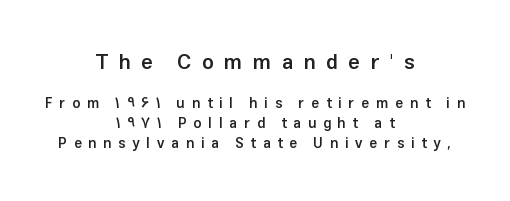
The more generous point size was reserved for the upper chunk. A typesetter would call this heavily tracked-out type. This block has exactly the height ordinary leading produces. Typographic density is moderately raised because the face is semibold.
